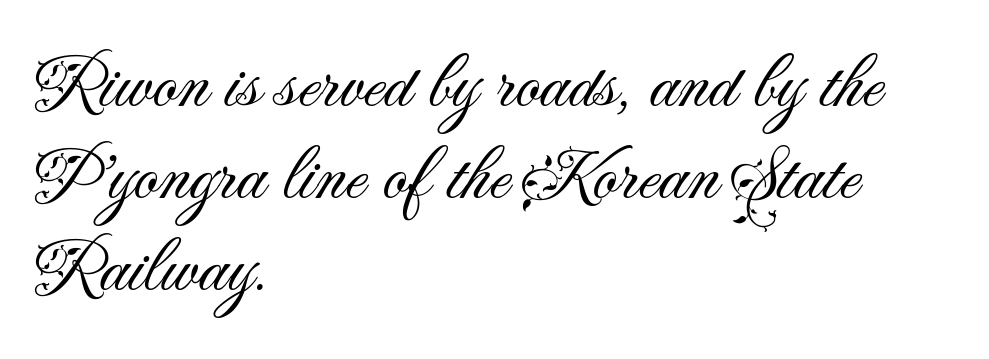
Is this a sans? Yes — the strokes have no serifs. The text block is weighted toward the left margin, trailing off unevenly rightward. In terms of letterspacing, this is plain default setting. No word sits above an underline. This sample has the flowing, uneven cadence of proportional lettering.
